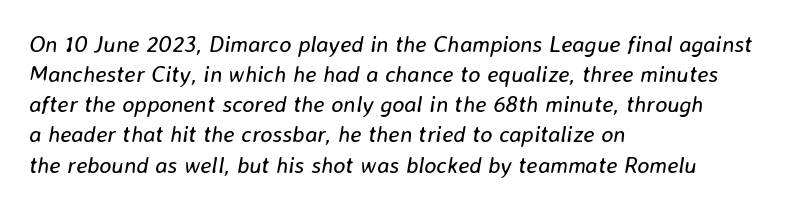
{"italic": "yes", "lean": "right", "slant_degrees": 8, "bold": "no", "underline": "no", "align": "left", "line_spacing": "normal", "line_spacing_ratio": 1.31, "letter_spacing": "normal", "letter_spacing_em": 0.0, "glyph_px": 23}
